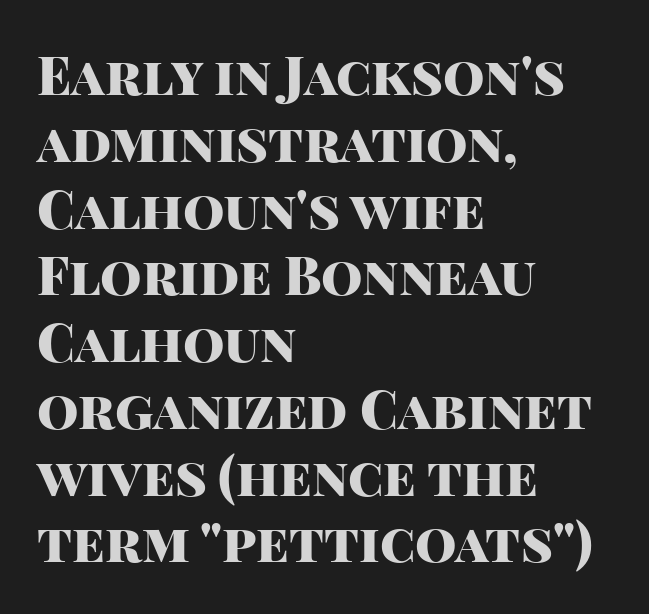
{"serif": "no", "italic": "no", "bold": "yes", "weight": "heavy", "width": "normal", "stroke_contrast": "high", "x_height": "large", "monospaced": "no", "underline": "no", "align": "left", "line_spacing": "normal", "line_spacing_ratio": 1.26, "letter_spacing": "normal", "letter_spacing_em": 0.0, "glyph_px": 53}
